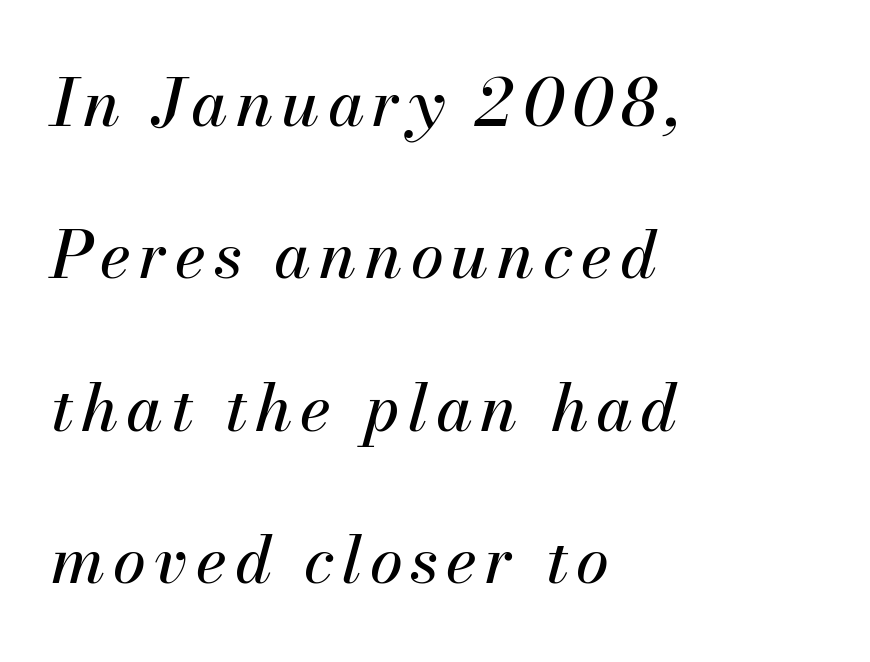
Italic? Definitely — the glyphs are oblique. Visually the block forms a straight wall on the left and a jagged coastline on the right. Is there much room between lines? Yes — plenty of vertical air separates them. The space beneath each line is pristine and unruled. Each letter keeps its own natural width here, so spacing adapts to shape.
